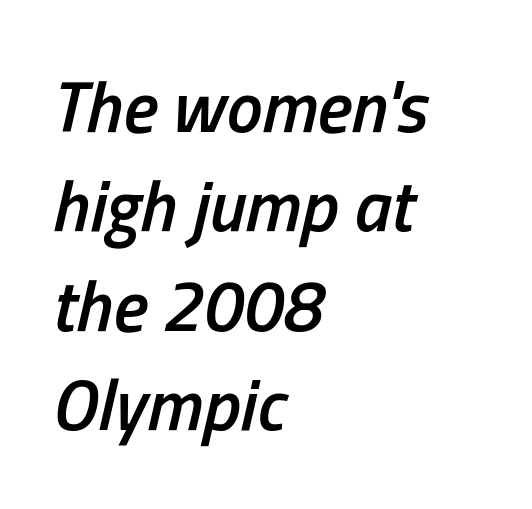
The characters look somewhat weighty, a semibold short of true bold. This sample is left-justified, so line endings fall wherever the words run out. Unmarked baselines from the first word to the last. The vertical gap from one line to the next is medium. Nobody touched the tracking dial on this one. Slanted lettering throughout.
